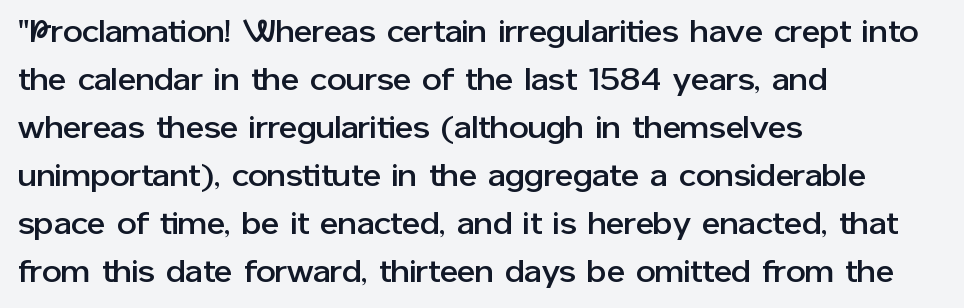
{"serif": "no", "italic": "no", "width": "normal", "stroke_contrast": "low", "x_height": "medium", "monospaced": "no", "underline": "no", "align": "left", "line_spacing": "normal", "line_spacing_ratio": 1.55, "letter_spacing": "normal", "letter_spacing_em": 0.0, "glyph_px": 31}
